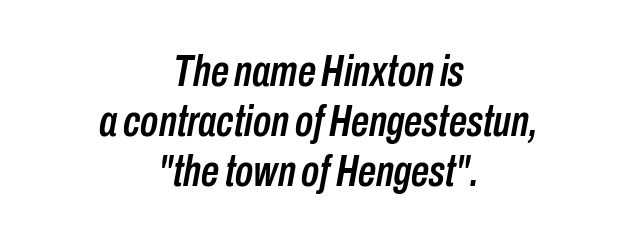
{"italic": "yes", "lean": "right", "slant_degrees": 10, "width": "condensed", "stroke_contrast": "low", "x_height": "medium", "monospaced": "no", "underline": "no", "align": "center", "line_spacing": "tight", "line_spacing_ratio": 1.11, "letter_spacing": "normal", "letter_spacing_em": 0.0, "glyph_px": 45}
